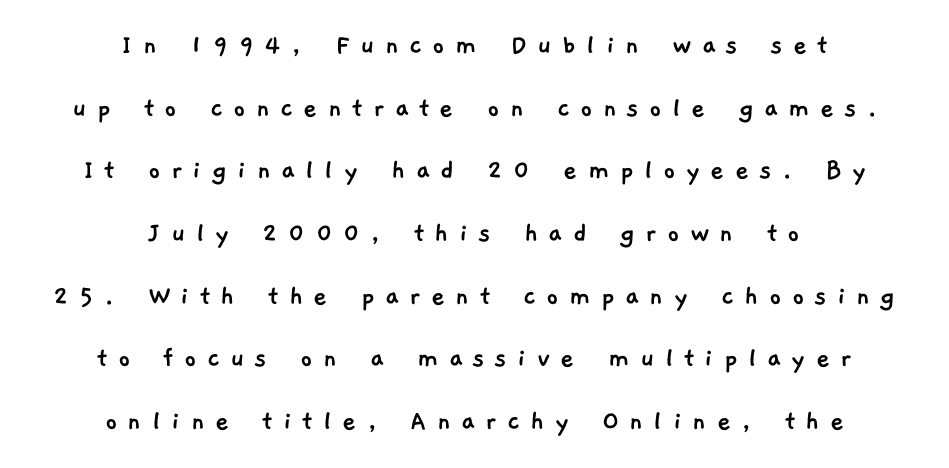
{"serif": "no", "width": "normal", "stroke_contrast": "low", "x_height": "medium", "monospaced": "no", "underline": "no", "align": "center", "line_spacing": "loose", "line_spacing_ratio": 2.09, "letter_spacing": "wide", "letter_spacing_em": 0.34, "glyph_px": 30}
